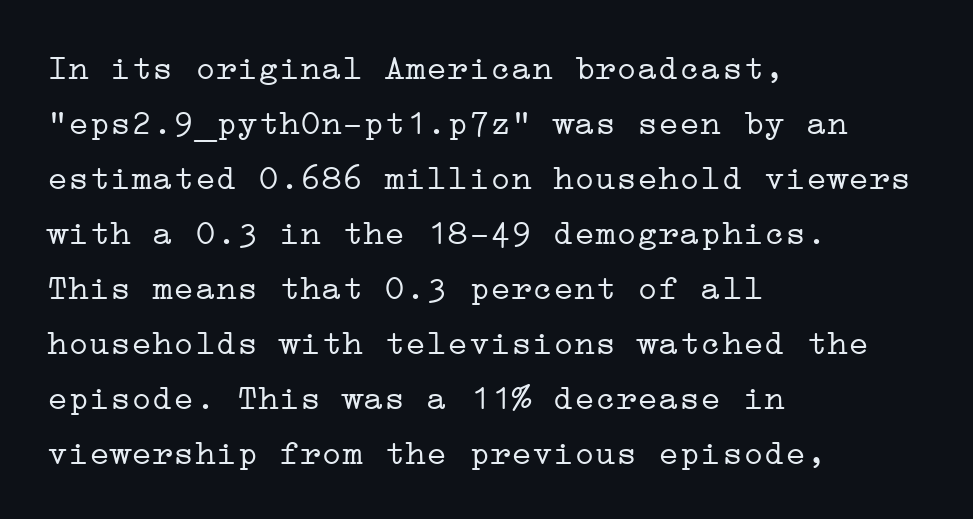
Q: Is the text bold? A: No.
Q: Is the text italic (slanted)? A: No, it is upright.
Q: Is the typeface a serif or a sans-serif typeface? A: Serif.
Q: Is the text underlined? A: No.
Q: How is the paragraph aligned? A: Left-aligned.
Q: Is the spacing between letters normal or unusually wide? A: Normal.
Q: Is the spacing between lines tight, normal or loose? A: Normal.
Q: Width (condensed, normal, or wide)? A: Wide.
Q: Stroke contrast? A: Low.
Q: x-height? A: Medium.
